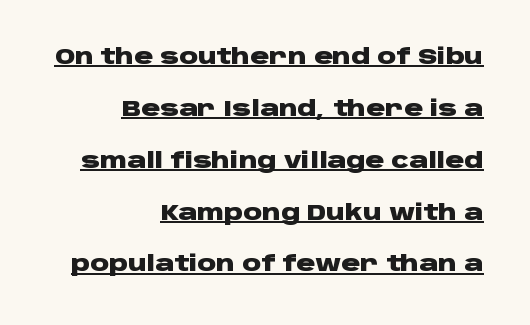
Every row of glyphs terminates at an identical x-position on the right. One glance says open: line gaps are wider than usual. The letters stand straight up with perfectly vertical stems. The passage shown is emphatically bold.
